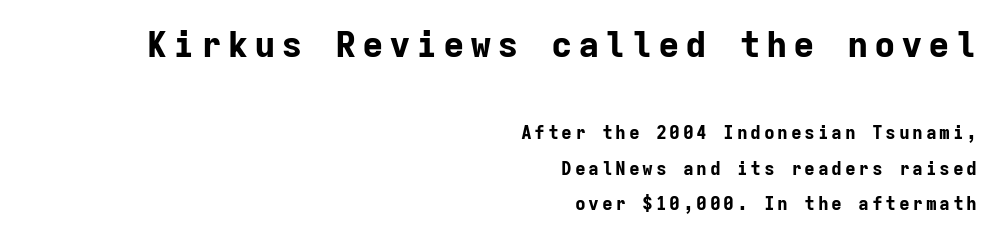
Q: Is the text bold? A: Yes.
Q: Is the text italic (slanted)? A: No, it is upright.
Q: Is the typeface a serif or a sans-serif typeface? A: Sans-serif.
Q: Is the text underlined? A: No.
Q: How is the paragraph aligned? A: Right-aligned.
Q: Is the spacing between lines tight, normal or loose? A: Loose.
Q: Which block of text is set in a larger size, the first (top) or the second (bottom)? A: The first (top) one.
Q: Width (condensed, normal, or wide)? A: Normal.
Q: Stroke contrast? A: Low.
Q: x-height? A: Medium.
Q: Monospaced? A: Yes.
